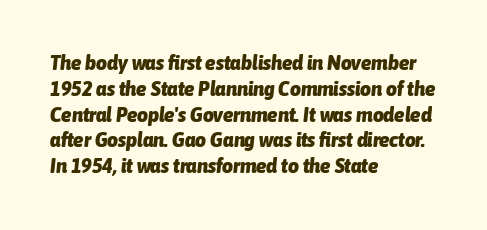
Q: Is the text bold? A: Yes.
Q: Is the text italic (slanted)? A: Yes, it leans right by about 6 degrees.
Q: Is the text underlined? A: No.
Q: How is the paragraph aligned? A: Left-aligned.
Q: Is the spacing between letters normal or unusually wide? A: Normal.
